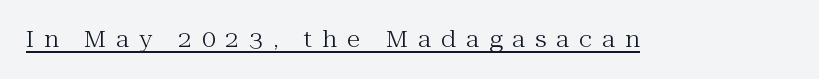
Q: Is the text bold? A: No.
Q: Is the text italic (slanted)? A: No, it is upright.
Q: Is the text underlined? A: Yes.
Q: Is the spacing between letters normal or unusually wide? A: Unusually wide.
